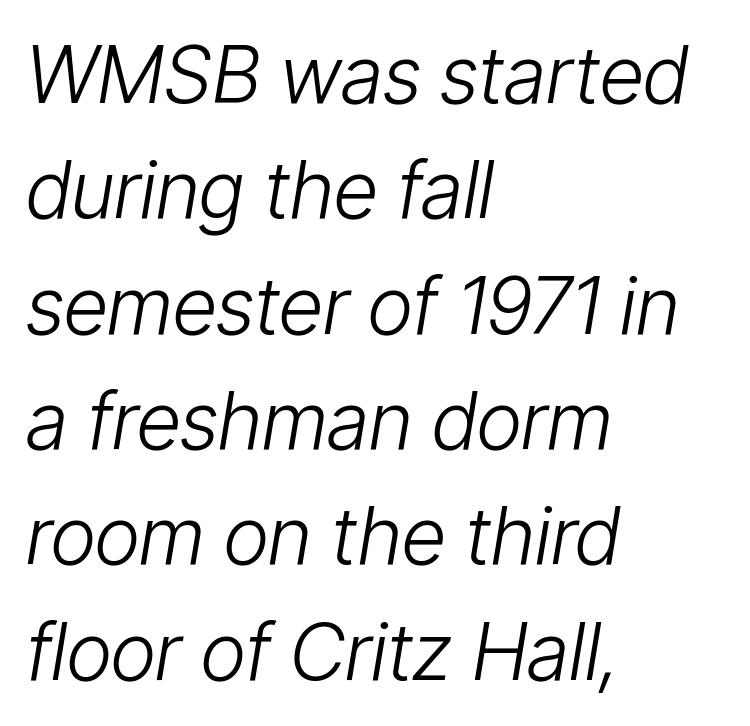
Each letter keeps its own natural width here, so spacing adapts to shape. Horizontal alignment here is leftward, the default for most running prose. Notice how the stems are inclined rather than vertical — that's the hallmark of italics. Each stroke keeps to a modest, everyday thickness or less. Descender tails drop into unmarked territory. The rows are spaced the way most documents space them.
